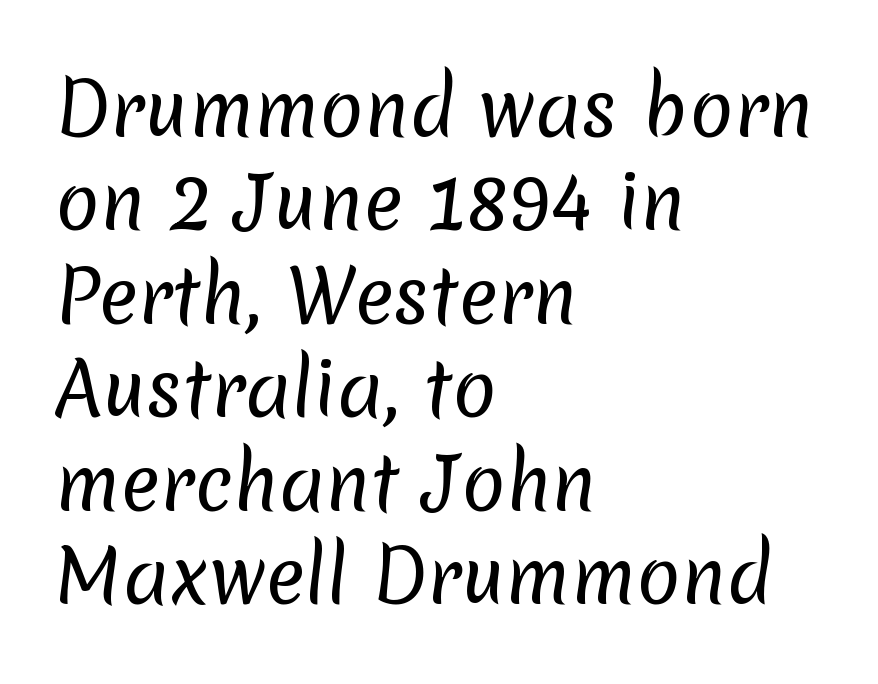
The image shows 73 px regular-weight sans-serif type; set left-aligned, normal line spacing (1.28x), normal letter spacing, not underlined; low stroke contrast and a medium x-height.
